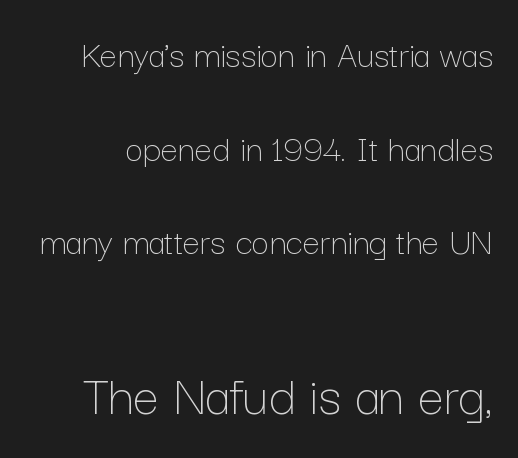
The image shows 58 px thin type, upright; set loose line spacing (2.4x), normal letter spacing, not underlined; the second (bottom) block is 1.49x larger; low stroke contrast and a medium x-height.
